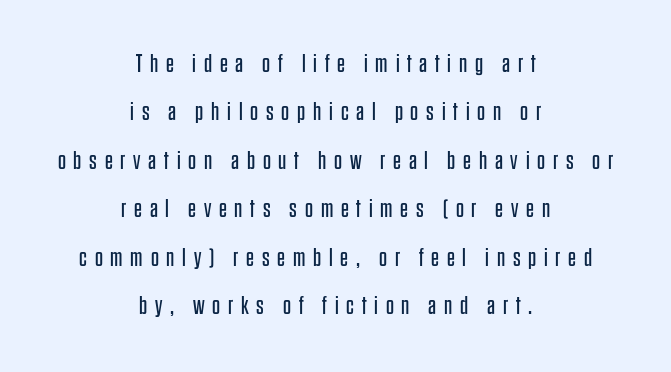
The image shows 25 px text type, upright; set centered, loose line spacing (1.94x), unusually wide letter spacing (+0.31 em), not underlined.
